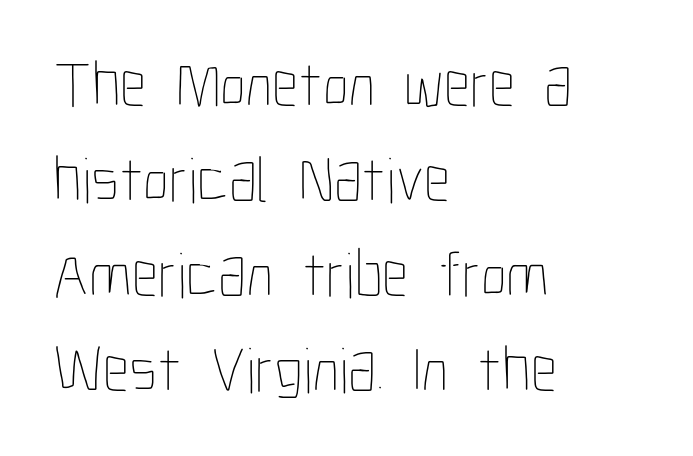
Q: Is the text bold? A: No.
Q: Is the text italic (slanted)? A: No, it is upright.
Q: Is the text underlined? A: No.
Q: How is the paragraph aligned? A: Left-aligned.
Q: Is the spacing between letters normal or unusually wide? A: Normal.
Q: Is the spacing between lines tight, normal or loose? A: Normal.
Q: Width (condensed, normal, or wide)? A: Condensed.
Q: Stroke contrast? A: Low.
Q: x-height? A: Medium.
Q: Monospaced? A: No.
